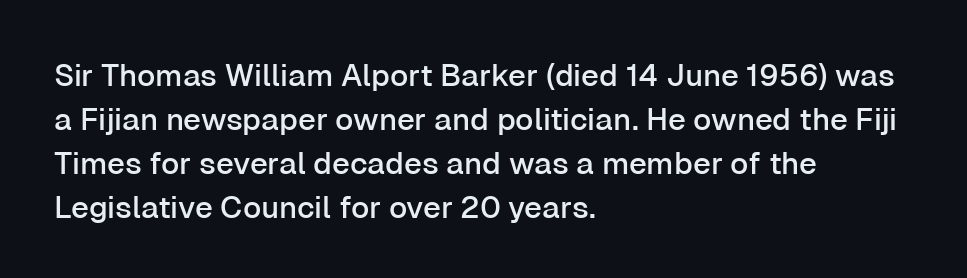
{"serif": "no", "italic": "no", "width": "normal", "stroke_contrast": "low", "x_height": "medium", "monospaced": "no", "underline": "no", "align": "left", "line_spacing": "normal", "line_spacing_ratio": 1.42, "letter_spacing": "normal", "letter_spacing_em": 0.0, "glyph_px": 31}
